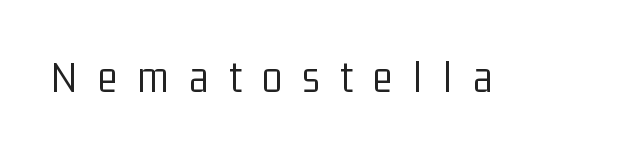
{"serif": "no", "italic": "no", "bold": "no", "weight": "light", "width": "condensed", "stroke_contrast": "low", "x_height": "medium", "monospaced": "no", "underline": "no", "letter_spacing": "wide", "letter_spacing_em": 0.45, "glyph_px": 46}
